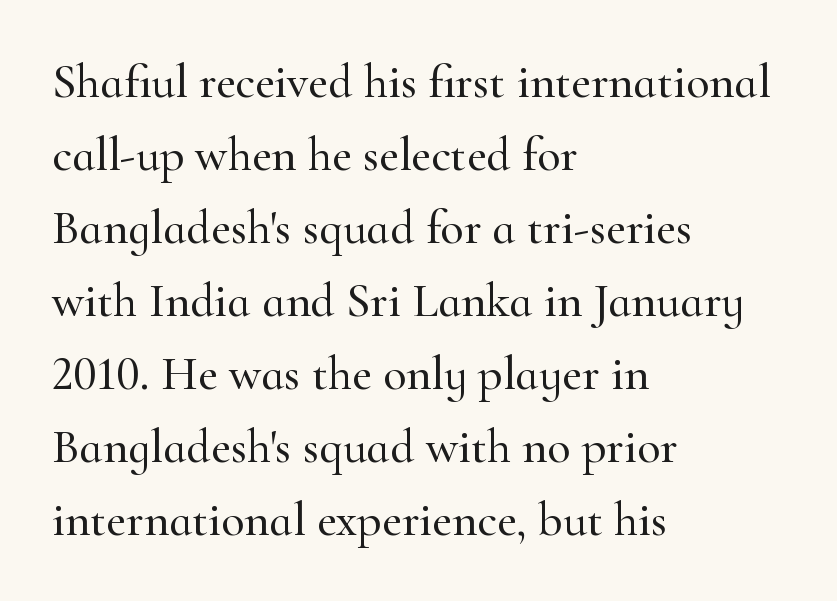
Q: Is the text italic (slanted)? A: No, it is upright.
Q: Is the typeface a serif or a sans-serif typeface? A: Serif.
Q: Is the text underlined? A: No.
Q: How is the paragraph aligned? A: Left-aligned.
Q: Is the spacing between letters normal or unusually wide? A: Normal.
Q: Is the spacing between lines tight, normal or loose? A: Normal.
Q: Width (condensed, normal, or wide)? A: Normal.
Q: Stroke contrast? A: High.
Q: x-height? A: Small.
Q: Monospaced? A: No.
